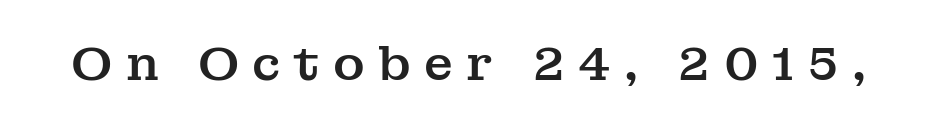
Q: Is the text italic (slanted)? A: No, it is upright.
Q: Is the typeface a serif or a sans-serif typeface? A: Serif.
Q: Is the text underlined? A: No.
Q: Is the spacing between letters normal or unusually wide? A: Unusually wide.
Q: Width (condensed, normal, or wide)? A: Normal.
Q: Stroke contrast? A: Medium.
Q: x-height? A: Medium.
Q: Monospaced? A: No.
